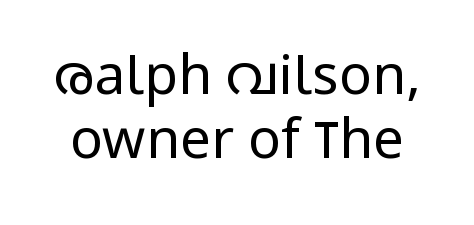
Q: Is the text bold? A: No.
Q: Is the text italic (slanted)? A: No, it is upright.
Q: Is the typeface a serif or a sans-serif typeface? A: Sans-serif.
Q: Is the text underlined? A: No.
Q: Is the spacing between letters normal or unusually wide? A: Normal.
Q: Width (condensed, normal, or wide)? A: Condensed.
Q: Stroke contrast? A: Low.
Q: x-height? A: Large.
Q: Monospaced? A: No.
